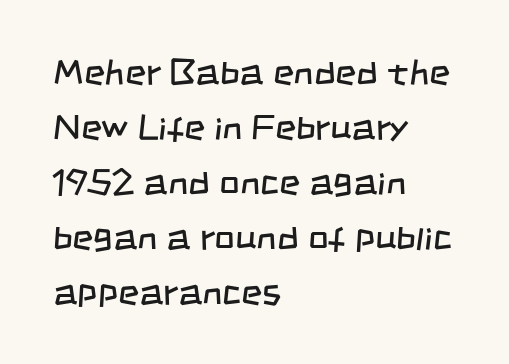
The image shows 36 px regular-weight, condensed sans-serif type; set left-aligned, normal line spacing (1.53x), normal letter spacing, not underlined; low stroke contrast and a large x-height.
